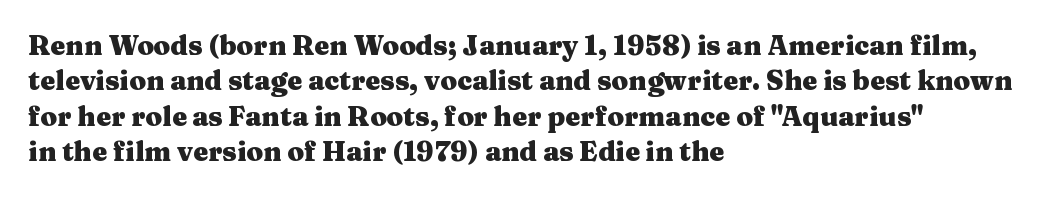
Q: Is the text bold? A: Yes.
Q: Is the text italic (slanted)? A: No, it is upright.
Q: Is the text underlined? A: No.
Q: How is the paragraph aligned? A: Left-aligned.
Q: Is the spacing between letters normal or unusually wide? A: Normal.
Q: Is the spacing between lines tight, normal or loose? A: Normal.
